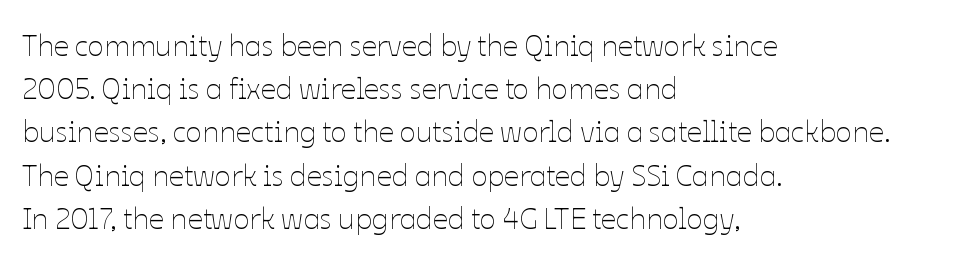
{"italic": "no", "bold": "no", "weight": "thin", "width": "normal", "stroke_contrast": "low", "x_height": "medium", "monospaced": "no", "underline": "no", "align": "left", "line_spacing": "normal", "line_spacing_ratio": 1.44, "letter_spacing": "normal", "letter_spacing_em": 0.0, "glyph_px": 30}
